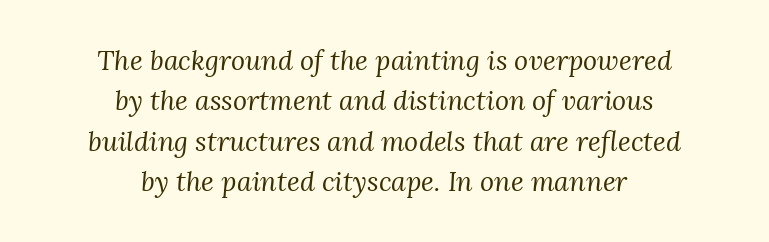
{"italic": "yes", "lean": "right", "slant_degrees": 3, "bold": "no", "underline": "no", "align": "center", "line_spacing": "normal", "line_spacing_ratio": 1.5, "letter_spacing": "normal", "letter_spacing_em": 0.0, "glyph_px": 27}
